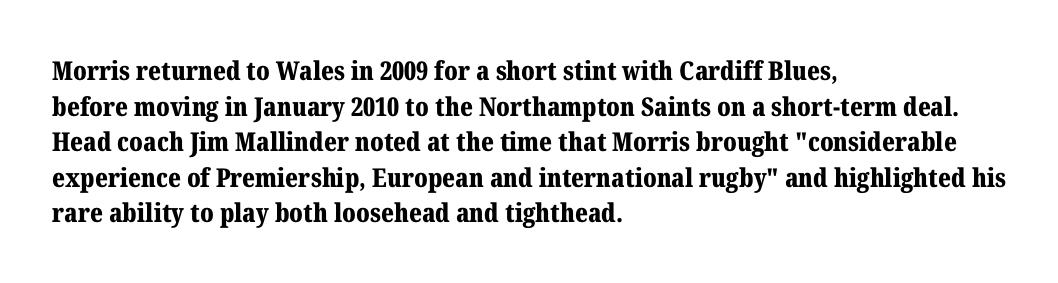
{"italic": "no", "bold": "yes", "underline": "no", "align": "left", "line_spacing": "normal", "line_spacing_ratio": 1.37, "letter_spacing": "normal", "letter_spacing_em": 0.0, "glyph_px": 26}
